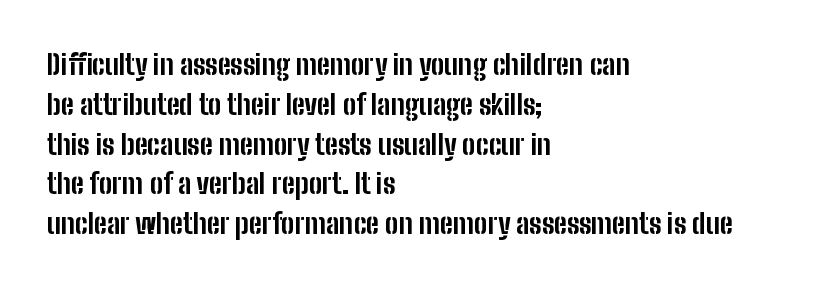
{"serif": "no", "italic": "no", "bold": "yes", "weight": "bold", "width": "condensed", "stroke_contrast": "low", "x_height": "medium", "monospaced": "no", "underline": "no", "align": "left", "line_spacing": "normal", "line_spacing_ratio": 1.42, "letter_spacing": "normal", "letter_spacing_em": 0.0, "glyph_px": 28}
